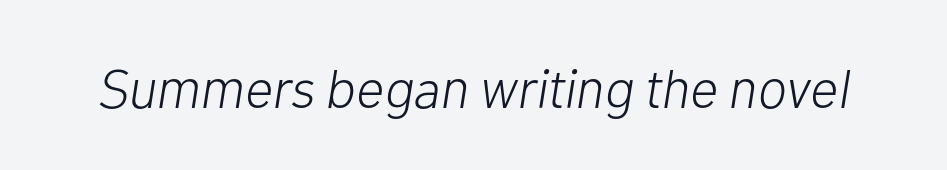
No letter is thick-stroked: the sample isn't bold. The words here are not underlined. Designer's note — italics engaged. These lines are rendered in a variable-pitch font.
